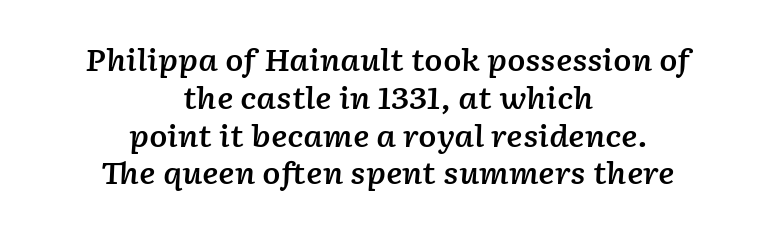
The paragraph has two soft edges and a firm central axis. Reading down the column, the eye jumps a familiar distance to each next line. The space directly below the letters is spotless. Would a proofreader flag this as italicized? Yes.
